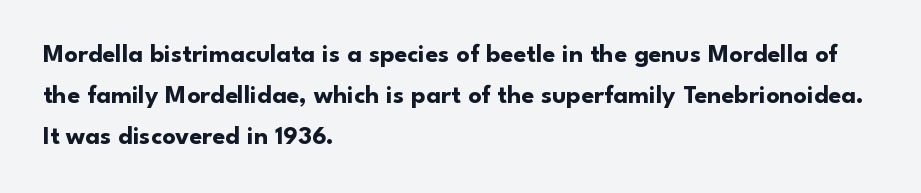
Q: Is the text bold? A: Yes.
Q: Is the text italic (slanted)? A: No, it is upright.
Q: Is the text underlined? A: No.
Q: How is the paragraph aligned? A: Left-aligned.
Q: Is the spacing between letters normal or unusually wide? A: Normal.
Q: Is the spacing between lines tight, normal or loose? A: Normal.
